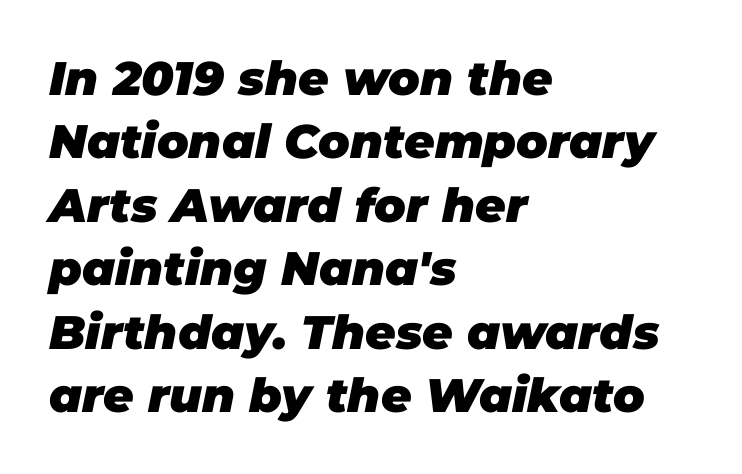
{"italic": "yes", "lean": "right", "slant_degrees": 11, "bold": "yes", "weight": "heavy", "width": "normal", "stroke_contrast": "low", "x_height": "large", "monospaced": "no", "underline": "no", "align": "left", "line_spacing": "normal", "line_spacing_ratio": 1.35, "letter_spacing": "normal", "letter_spacing_em": 0.0, "glyph_px": 47}
